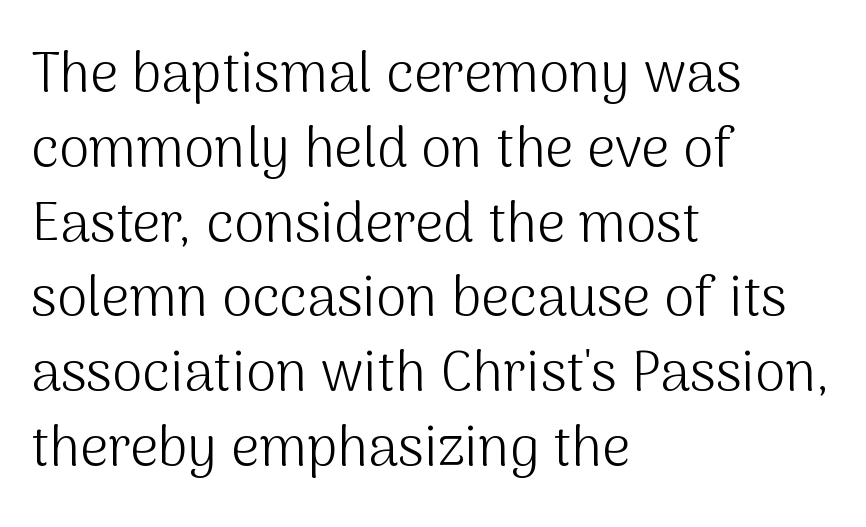
Q: Is the text bold? A: No.
Q: Is the text italic (slanted)? A: No, it is upright.
Q: Is the typeface a serif or a sans-serif typeface? A: Sans-serif.
Q: Is the text underlined? A: No.
Q: How is the paragraph aligned? A: Left-aligned.
Q: Is the spacing between letters normal or unusually wide? A: Normal.
Q: Is the spacing between lines tight, normal or loose? A: Normal.
Q: Width (condensed, normal, or wide)? A: Normal.
Q: Stroke contrast? A: Medium.
Q: x-height? A: Medium.
Q: Monospaced? A: No.
